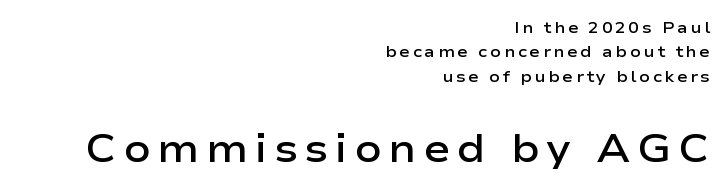
{"serif": "no", "italic": "no", "bold": "semi", "weight": "semibold", "width": "wide", "stroke_contrast": "low", "x_height": "medium", "monospaced": "no", "underline": "no", "align": "right", "line_spacing": "normal", "line_spacing_ratio": 1.52, "larger_block": "second", "size_ratio": 2.5, "glyph_px": 40}
